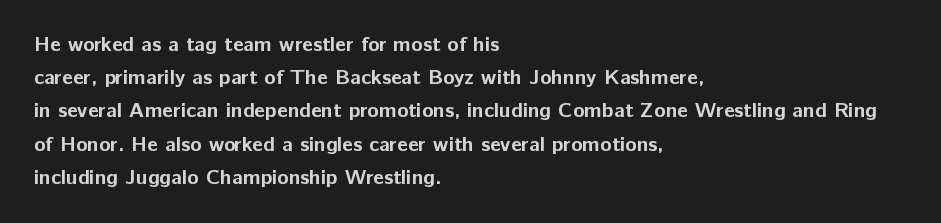
The image shows 21 px bold type, upright; set left-aligned, normal line spacing (1.58x), normal letter spacing, not underlined.
